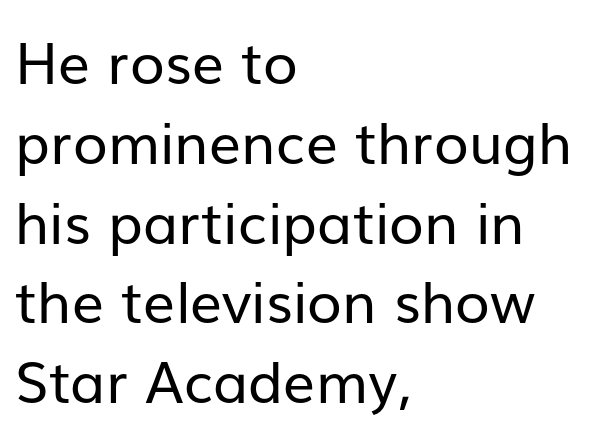
The image shows 57 px regular-weight sans-serif type, upright; set left-aligned, normal line spacing (1.4x), normal letter spacing, not underlined; low stroke contrast and a medium x-height.
